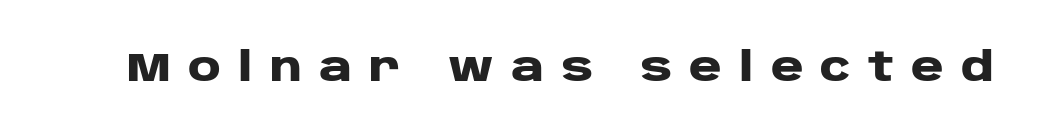
The image shows 40 px heavy, wide sans-serif type, upright; set unusually wide letter spacing (+0.43 em), not underlined; low stroke contrast and a large x-height.
